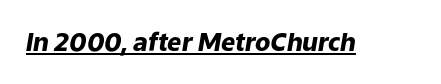
{"italic": "yes", "lean": "right", "slant_degrees": 9, "bold": "yes", "underline": "yes", "letter_spacing": "normal", "letter_spacing_em": 0.0, "glyph_px": 25}
